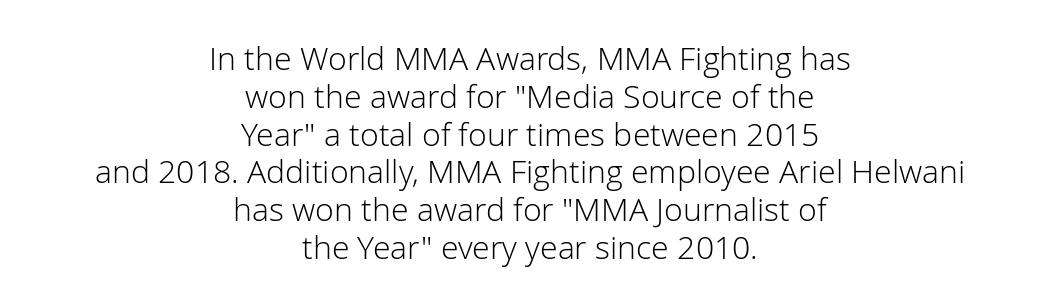
Is this a fixed-width face? No — the glyphs have proportional, varying widths. In terms of posture, this sample is upright. Weight: in the light-to-regular range. Has an underline been added? It has not.
